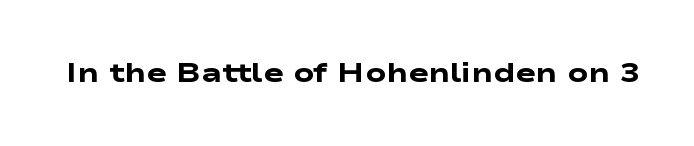
The image shows 27 px bold type; set normal letter spacing, not underlined.
